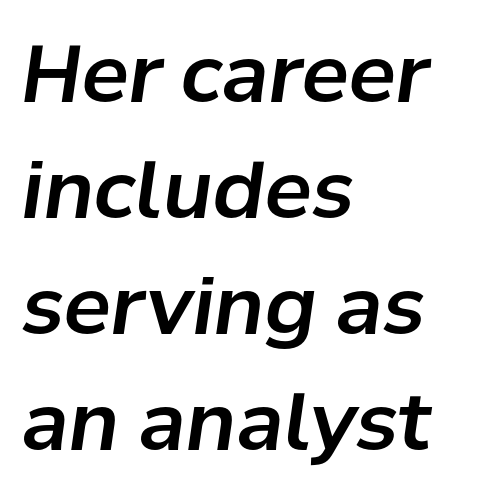
Q: Is the text italic (slanted)? A: Yes, it leans right by about 8 degrees.
Q: Is the text underlined? A: No.
Q: How is the paragraph aligned? A: Left-aligned.
Q: Is the spacing between letters normal or unusually wide? A: Normal.
Q: Is the spacing between lines tight, normal or loose? A: Normal.
Q: Width (condensed, normal, or wide)? A: Normal.
Q: Stroke contrast? A: Low.
Q: x-height? A: Medium.
Q: Monospaced? A: No.
